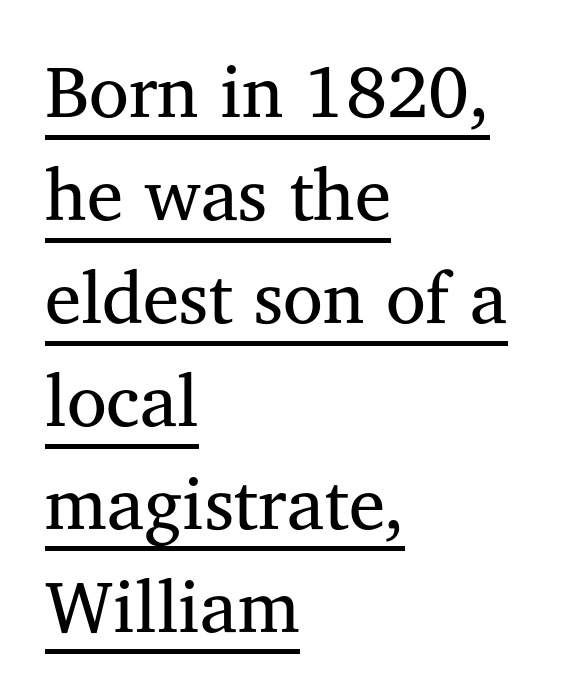
Proportional: the letters do not fall into vertical columns. Alignment: flush left. Notice how descenders clear the ascenders below comfortably — that's standard leading. Notice how a bar underscores the lettering throughout.
